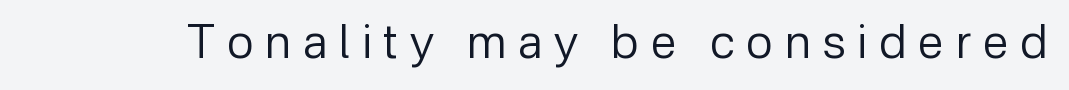
Q: Is the text bold? A: No.
Q: Is the text italic (slanted)? A: No, it is upright.
Q: Is the typeface a serif or a sans-serif typeface? A: Sans-serif.
Q: Is the text underlined? A: No.
Q: Is the spacing between letters normal or unusually wide? A: Unusually wide.
Q: Width (condensed, normal, or wide)? A: Normal.
Q: Stroke contrast? A: Low.
Q: x-height? A: Medium.
Q: Monospaced? A: No.
